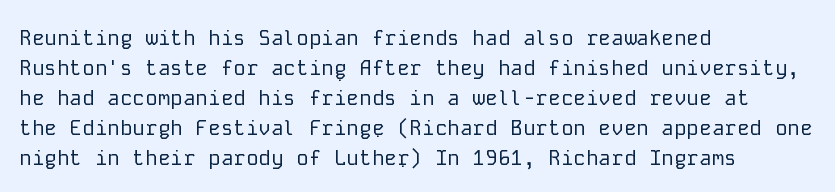
Q: Is the text bold? A: No.
Q: Is the text italic (slanted)? A: No, it is upright.
Q: Is the text underlined? A: No.
Q: How is the paragraph aligned? A: Left-aligned.
Q: Is the spacing between letters normal or unusually wide? A: Normal.
Q: Is the spacing between lines tight, normal or loose? A: Normal.
